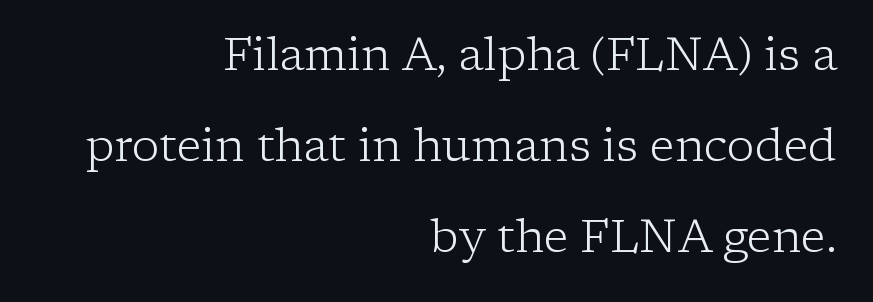
{"serif": "yes", "italic": "no", "bold": "no", "weight": "light", "width": "normal", "stroke_contrast": "low", "x_height": "medium", "monospaced": "no", "underline": "no", "align": "right", "line_spacing": "loose", "line_spacing_ratio": 1.98, "letter_spacing": "normal", "letter_spacing_em": 0.0, "glyph_px": 46}
